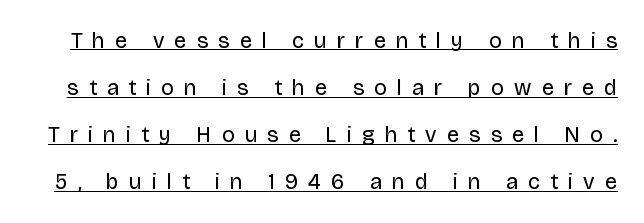
Designer's note — italics off, roman on. Each stroke keeps to a modest, everyday thickness or less. Line spacing here is loose. The sample's only ornament is a line tracing under the words.
